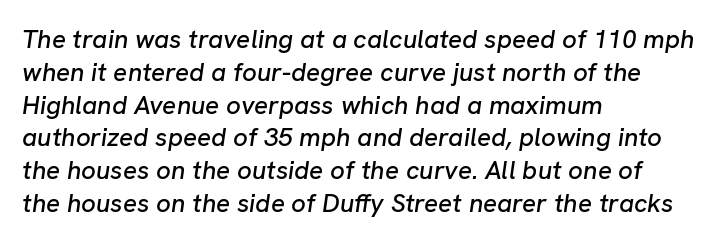
These lines sit exactly where default settings would place them. The strip under each line holds only bare page. Each word holds together tightly as a unit, with standard inter-letter gaps. Style check: oblique.
